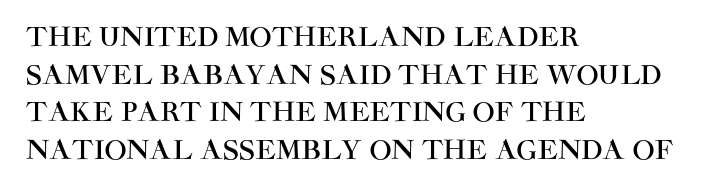
{"italic": "no", "underline": "no", "align": "left", "line_spacing": "normal", "line_spacing_ratio": 1.45, "letter_spacing": "normal", "letter_spacing_em": 0.0, "glyph_px": 26}
